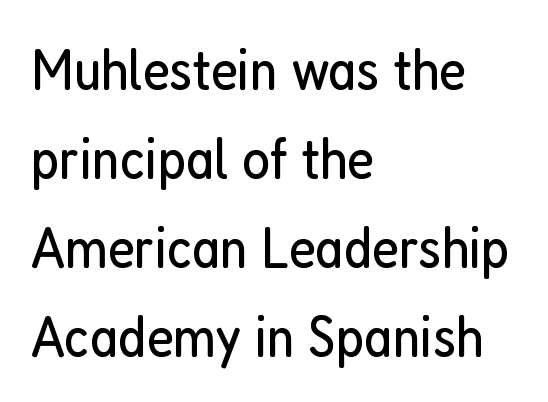
The image shows 59 px regular-weight, condensed sans-serif type, upright; set left-aligned, normal line spacing (1.51x), normal letter spacing, not underlined; low stroke contrast and a medium x-height.
